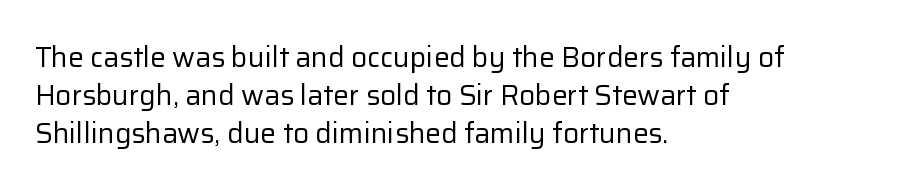
Summary of vertical rhythm: regular, with standard interline spacing. The strip under each line holds only bare page. Is this a fixed-width face? No — the glyphs have proportional, varying widths. What kind of face is this? One without serifs — a sans.
